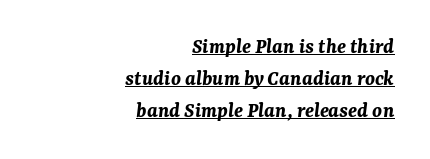
Q: Is the text bold? A: Yes.
Q: Is the text italic (slanted)? A: Yes, it leans right by about 7 degrees.
Q: Is the text underlined? A: Yes.
Q: How is the paragraph aligned? A: Right-aligned.
Q: Is the spacing between letters normal or unusually wide? A: Normal.
Q: Is the spacing between lines tight, normal or loose? A: Normal.
